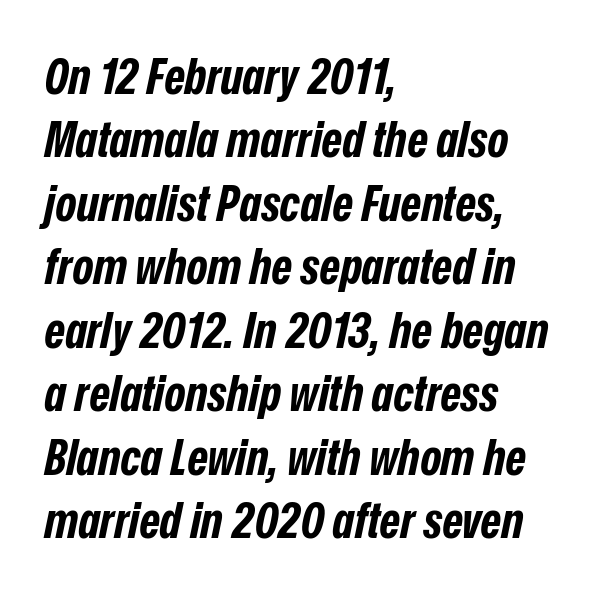
Regular leading. The passage shown is emphatically bold. Nobody drew a line under any word here. Observe the ordinary spacing: letters are neighbours, not strangers. Here the designer chose a conventional face with non-uniform glyph widths. The ragged edge is on the right, which tells us the setting is flush left.
